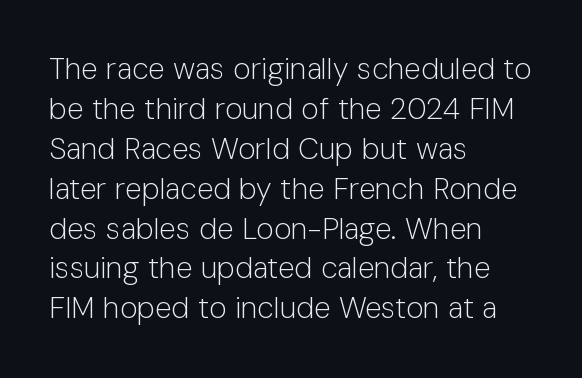
The image shows 30 px light sans-serif type, upright; set left-aligned, normal line spacing (1.33x), normal letter spacing, not underlined; low stroke contrast and a medium x-height.
